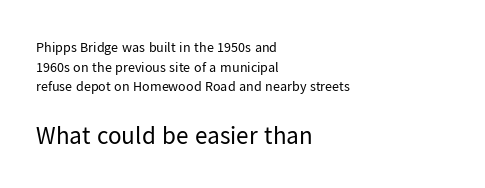
The image shows 25 px text type, upright; set left-aligned, normal line spacing (1.4x), normal letter spacing, not underlined; the second (bottom) block is 1.79x larger.
